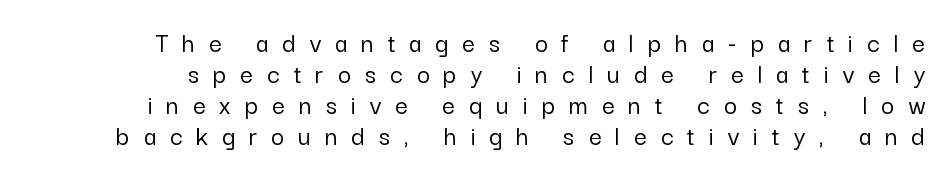
Q: Is the text italic (slanted)? A: No, it is upright.
Q: Is the typeface a serif or a sans-serif typeface? A: Sans-serif.
Q: Is the text underlined? A: No.
Q: Is the spacing between letters normal or unusually wide? A: Unusually wide.
Q: Is the spacing between lines tight, normal or loose? A: Tight.
Q: Width (condensed, normal, or wide)? A: Normal.
Q: Stroke contrast? A: Low.
Q: x-height? A: Medium.
Q: Monospaced? A: No.
